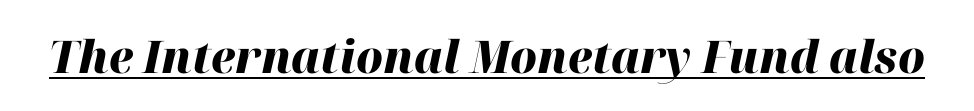
{"italic": "yes", "lean": "right", "slant_degrees": 12, "bold": "yes", "weight": "heavy", "width": "normal", "stroke_contrast": "high", "x_height": "medium", "monospaced": "no", "underline": "yes", "letter_spacing": "normal", "letter_spacing_em": 0.0, "glyph_px": 45}
